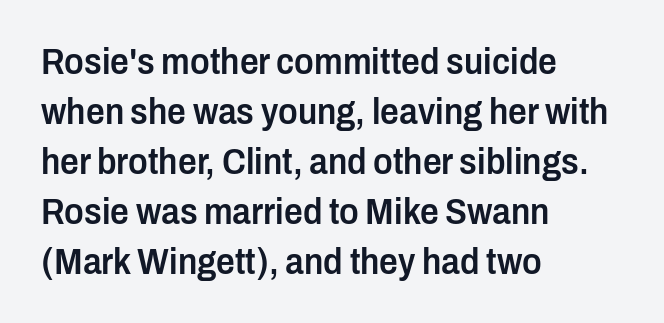
{"serif": "no", "italic": "no", "bold": "semi", "weight": "semibold", "width": "condensed", "stroke_contrast": "low", "x_height": "medium", "monospaced": "no", "underline": "no", "align": "left", "line_spacing": "normal", "line_spacing_ratio": 1.35, "letter_spacing": "normal", "letter_spacing_em": 0.0, "glyph_px": 37}
